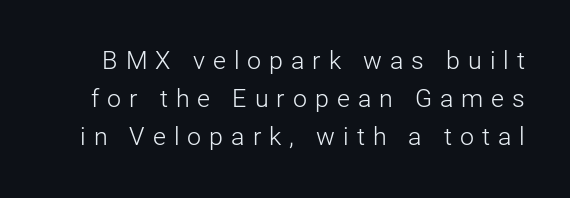
{"italic": "no", "bold": "no", "underline": "no", "line_spacing": "normal", "line_spacing_ratio": 1.53, "letter_spacing": "wide", "letter_spacing_em": 0.32, "glyph_px": 25}
